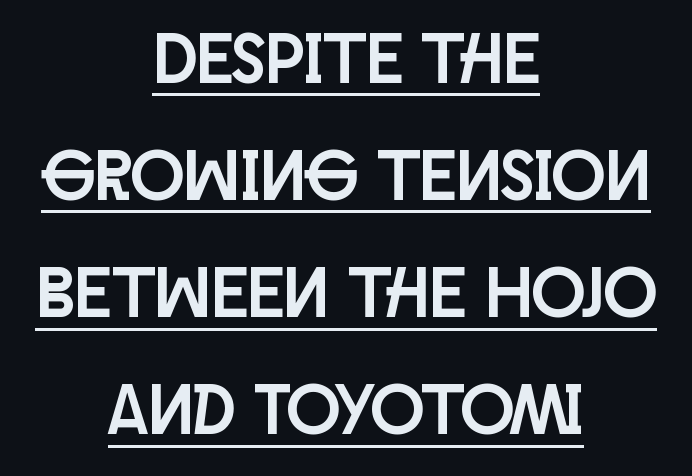
Q: Is the text italic (slanted)? A: No, it is upright.
Q: Is the typeface a serif or a sans-serif typeface? A: Sans-serif.
Q: Is the text underlined? A: Yes.
Q: How is the paragraph aligned? A: Centered.
Q: Is the spacing between letters normal or unusually wide? A: Normal.
Q: Is the spacing between lines tight, normal or loose? A: Normal.
Q: Width (condensed, normal, or wide)? A: Condensed.
Q: Stroke contrast? A: Low.
Q: x-height? A: Large.
Q: Monospaced? A: No.
